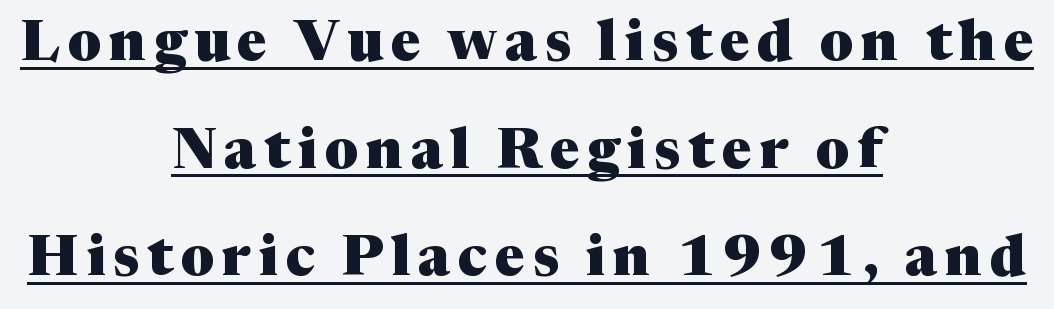
Q: Is the text bold? A: Yes.
Q: Is the text italic (slanted)? A: No, it is upright.
Q: Is the typeface a serif or a sans-serif typeface? A: Serif.
Q: Is the text underlined? A: Yes.
Q: How is the paragraph aligned? A: Centered.
Q: Is the spacing between lines tight, normal or loose? A: Loose.
Q: Width (condensed, normal, or wide)? A: Normal.
Q: Stroke contrast? A: Medium.
Q: x-height? A: Medium.
Q: Monospaced? A: No.
